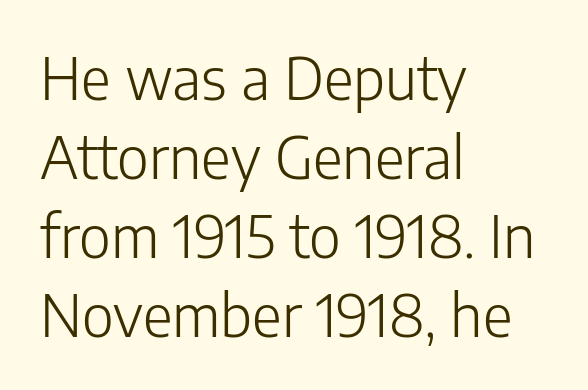
The image shows 58 px light sans-serif type, upright; set left-aligned, normal line spacing (1.36x), normal letter spacing, not underlined; low stroke contrast and a medium x-height.
